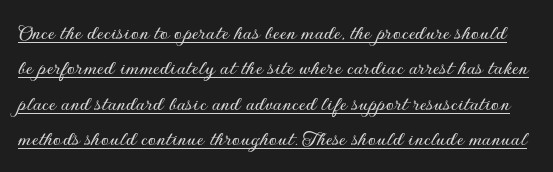
{"underline": "yes", "line_spacing": "normal", "line_spacing_ratio": 1.54, "letter_spacing": "normal", "letter_spacing_em": 0.0, "glyph_px": 23}
